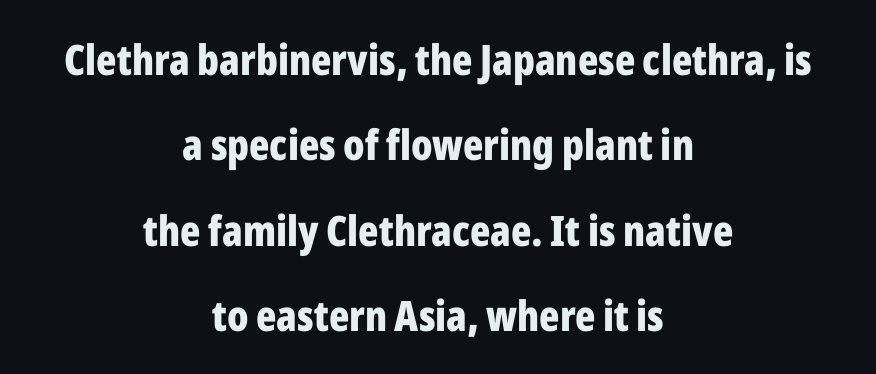
Q: Is the text bold? A: Yes.
Q: Is the text italic (slanted)? A: No, it is upright.
Q: Is the typeface a serif or a sans-serif typeface? A: Sans-serif.
Q: Is the text underlined? A: No.
Q: How is the paragraph aligned? A: Centered.
Q: Is the spacing between letters normal or unusually wide? A: Normal.
Q: Is the spacing between lines tight, normal or loose? A: Loose.
Q: Width (condensed, normal, or wide)? A: Condensed.
Q: Stroke contrast? A: Low.
Q: x-height? A: Medium.
Q: Monospaced? A: No.
